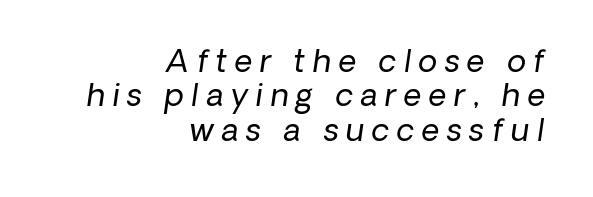
The image shows 31 px regular-weight type, italic (leaning right); set right-aligned, tight line spacing (1.11x), unusually wide letter spacing (+0.24 em), not underlined; low stroke contrast and a medium x-height.
